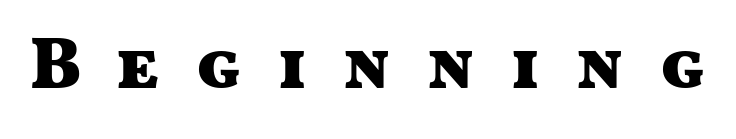
Q: Is the text bold? A: Yes.
Q: Is the text italic (slanted)? A: No, it is upright.
Q: Is the typeface a serif or a sans-serif typeface? A: Sans-serif.
Q: Is the text underlined? A: No.
Q: Is the spacing between letters normal or unusually wide? A: Unusually wide.
Q: Width (condensed, normal, or wide)? A: Wide.
Q: Stroke contrast? A: Medium.
Q: x-height? A: Medium.
Q: Monospaced? A: No.
